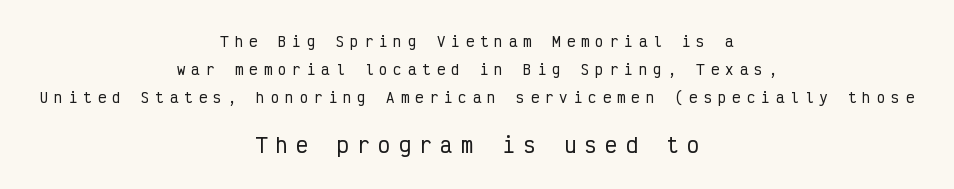
Q: Is the text italic (slanted)? A: No, it is upright.
Q: Is the text underlined? A: No.
Q: How is the paragraph aligned? A: Centered.
Q: Is the spacing between letters normal or unusually wide? A: Unusually wide.
Q: Is the spacing between lines tight, normal or loose? A: Loose.
Q: Which block of text is set in a larger size, the first (top) or the second (bottom)? A: The second (bottom) one.
